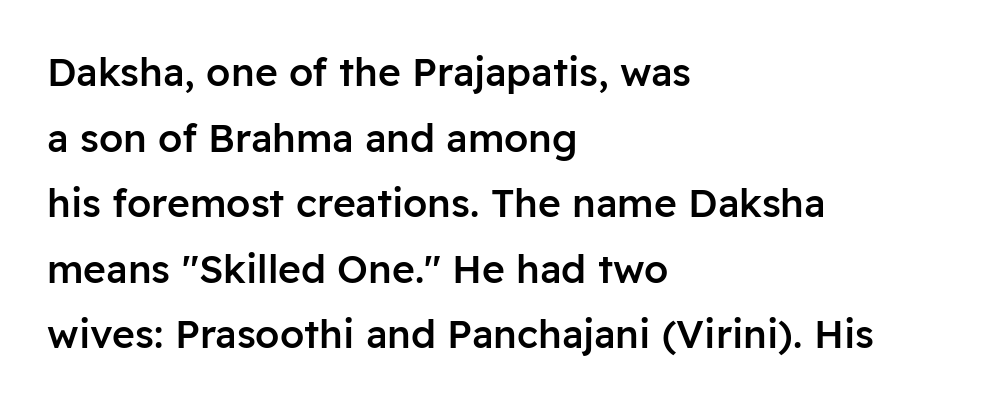
The image shows 39 px semibold sans-serif type, upright; set left-aligned, normal line spacing (1.68x), normal letter spacing, not underlined; low stroke contrast and a medium x-height.
